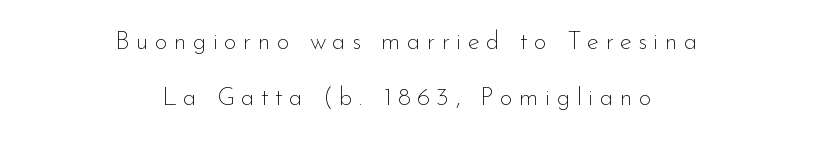
{"italic": "no", "bold": "no", "underline": "no", "align": "center", "line_spacing": "loose", "line_spacing_ratio": 2.26, "letter_spacing": "wide", "letter_spacing_em": 0.25, "glyph_px": 25}
